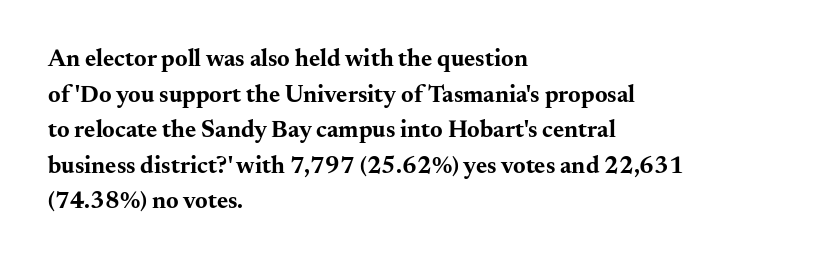
Q: Is the text bold? A: Yes.
Q: Is the text italic (slanted)? A: No, it is upright.
Q: Is the text underlined? A: No.
Q: How is the paragraph aligned? A: Left-aligned.
Q: Is the spacing between letters normal or unusually wide? A: Normal.
Q: Is the spacing between lines tight, normal or loose? A: Normal.
